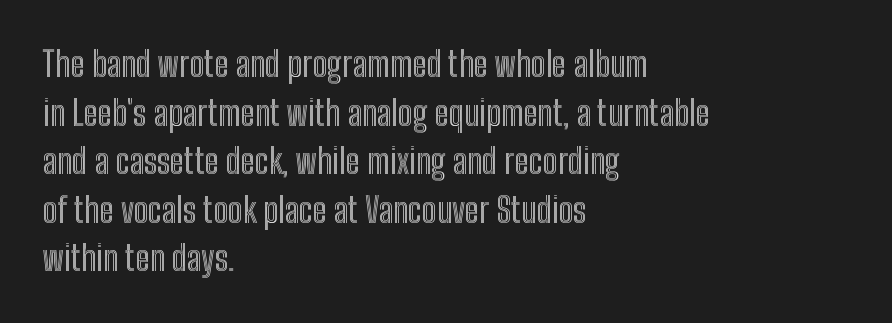
{"italic": "no", "width": "condensed", "x_height": "medium", "monospaced": "no", "underline": "no", "align": "left", "line_spacing": "normal", "line_spacing_ratio": 1.43, "letter_spacing": "normal", "letter_spacing_em": 0.0, "glyph_px": 34}
